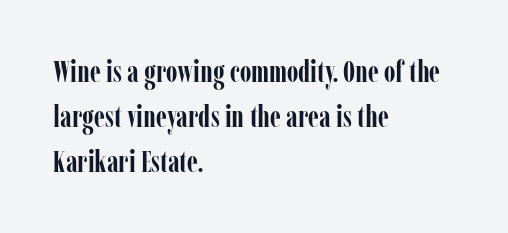
The image shows 30 px semibold, condensed serif type, upright; set left-aligned, normal line spacing (1.5x), normal letter spacing, not underlined; low stroke contrast and a medium x-height.
